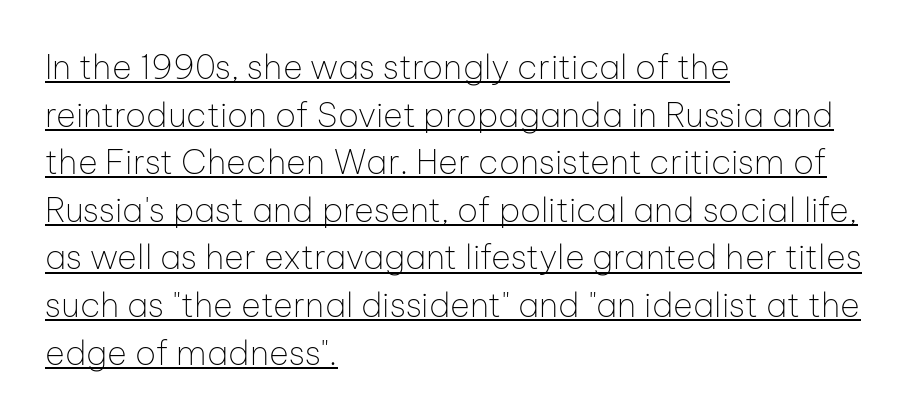
Default kerning and tracking; the words read as compact shapes. These lines sit exactly where default settings would place them. Honestly, the underline is the first thing you notice here. Notice how the passage keeps a crisp vertical edge on the left only. Upright lettering throughout. Caption: face not bold, strokes unweighted.
